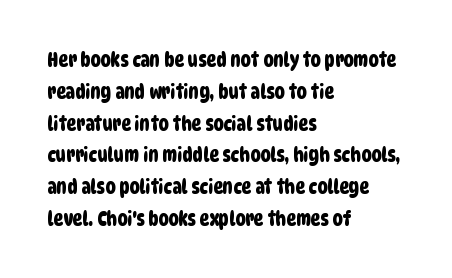
{"underline": "no", "align": "left", "line_spacing": "normal", "line_spacing_ratio": 1.59, "letter_spacing": "normal", "letter_spacing_em": 0.0, "glyph_px": 20}
